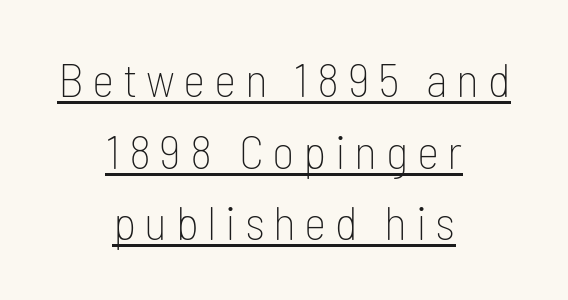
The image shows 48 px thin, condensed sans-serif type, upright; set centered, normal line spacing (1.49x), underlined; low stroke contrast and a medium x-height.
